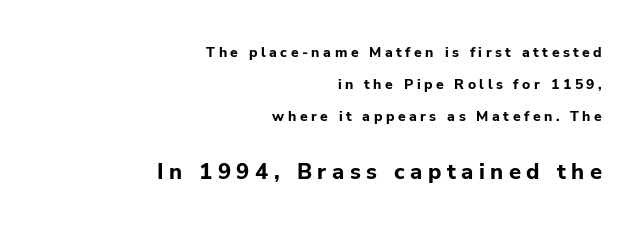
Layout note: lines flush right. This is heavy type, rendered in bold. Line spacing here is loose. Between these two stacked blocks, the lower one wins on size.
